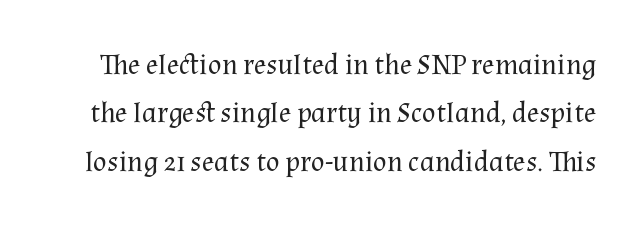
The image shows 29 px regular-weight type, upright; set normal line spacing (1.67x), normal letter spacing, not underlined; medium stroke contrast and a medium x-height.
